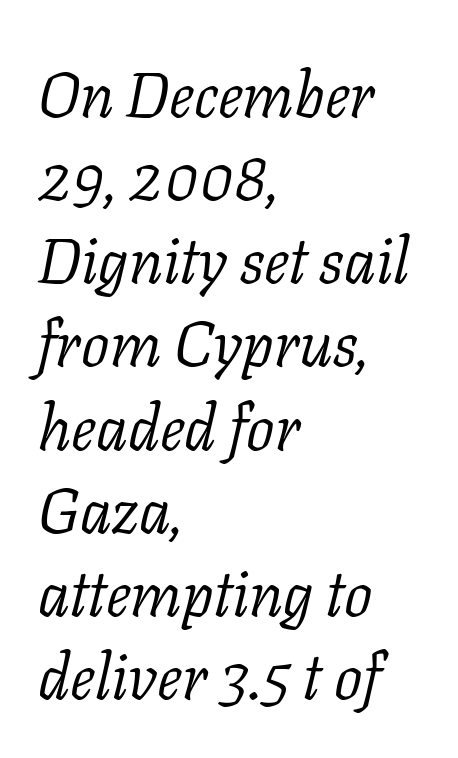
Nobody touched the tracking dial on this one. I'd call this a serif setting — the letters wear small feet. A typesetter would call this leading conventional body-copy spacing. A typesetter would call this proportional, since set widths differ per character. The zone under the glyphs is completely vacant. Compared with a centered layout, this one pins lines to the left instead.
